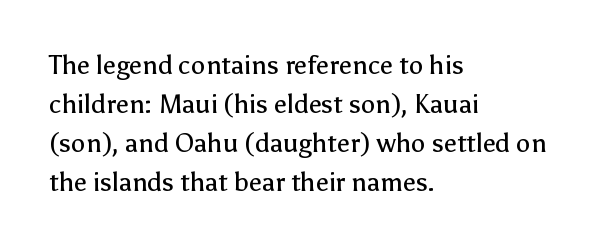
Each new line begins a customary step beneath the previous one. Students, note that the glyphs here touch the page at normal intervals. Letters rest on an invisible, unmarked baseline. Posture: upright roman.
